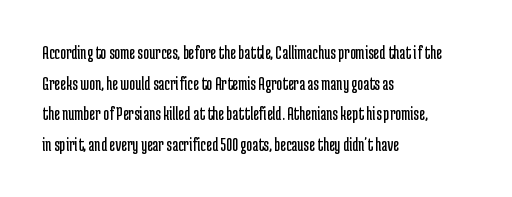
The image shows 20 px text type, upright; set left-aligned, normal line spacing (1.53x), normal letter spacing, not underlined.
